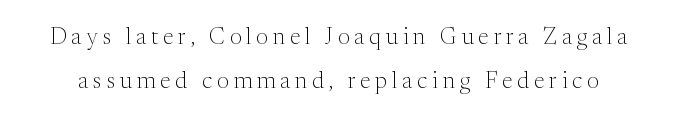
The image shows 23 px text type, upright; set loose line spacing (1.93x), unusually wide letter spacing (+0.21 em), not underlined.
